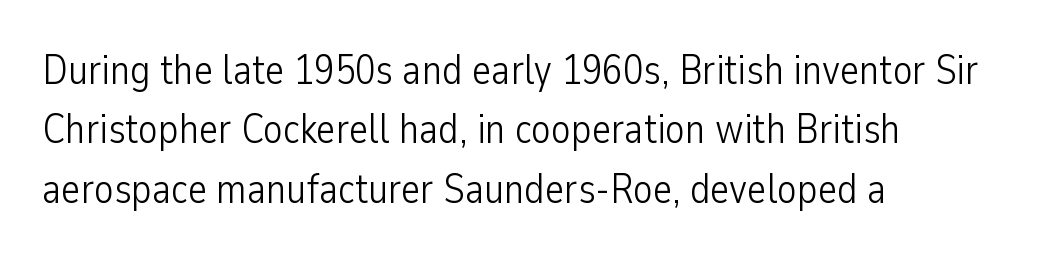
{"serif": "no", "italic": "no", "bold": "no", "weight": "light", "width": "condensed", "stroke_contrast": "low", "x_height": "medium", "monospaced": "no", "underline": "no", "align": "left", "line_spacing": "normal", "line_spacing_ratio": 1.45, "letter_spacing": "normal", "letter_spacing_em": 0.0, "glyph_px": 41}
